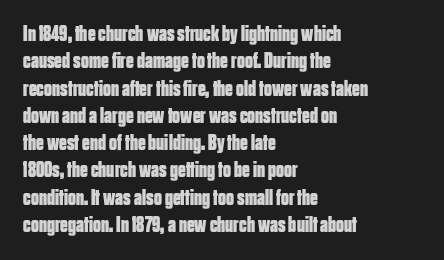
Q: Is the text bold? A: Yes.
Q: Is the text italic (slanted)? A: No, it is upright.
Q: Is the text underlined? A: No.
Q: How is the paragraph aligned? A: Left-aligned.
Q: Is the spacing between letters normal or unusually wide? A: Normal.
